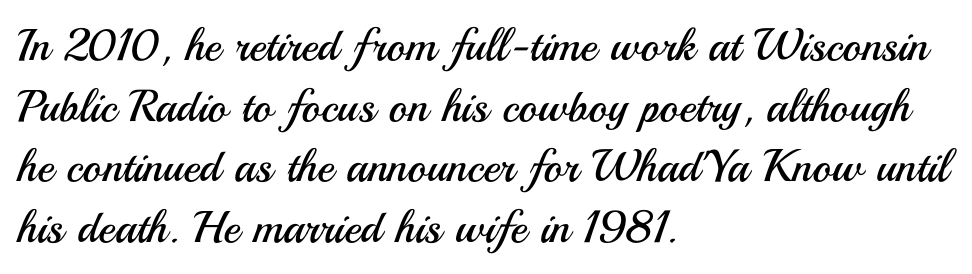
{"serif": "no", "bold": "no", "weight": "regular", "width": "normal", "stroke_contrast": "medium", "x_height": "small", "monospaced": "no", "underline": "no", "align": "left", "line_spacing": "normal", "line_spacing_ratio": 1.35, "letter_spacing": "normal", "letter_spacing_em": 0.0, "glyph_px": 45}
